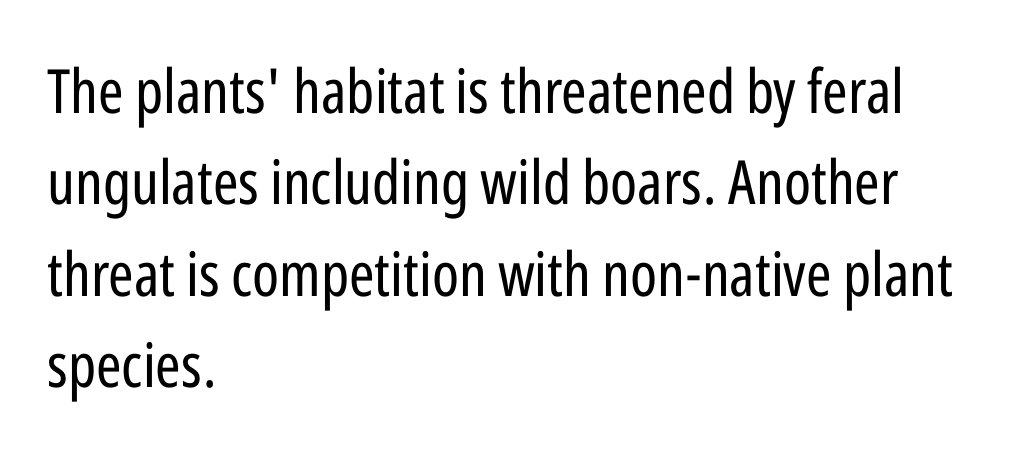
Leading: standard. The glyphs in this specimen are sans serif. Here the designer chose a conventional face with non-uniform glyph widths. No word sits above an underline. Caption: standard tracking, unaltered.
